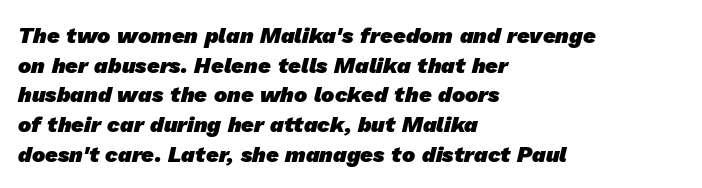
{"bold": "yes", "underline": "no", "align": "left", "line_spacing": "normal", "line_spacing_ratio": 1.35, "letter_spacing": "normal", "letter_spacing_em": 0.0, "glyph_px": 22}
